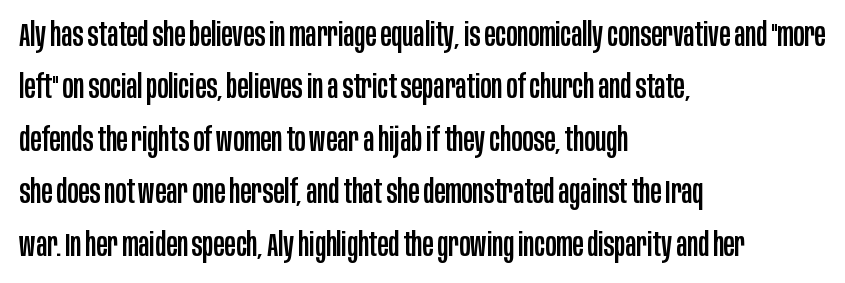
Q: Is the text italic (slanted)? A: No, it is upright.
Q: Is the typeface a serif or a sans-serif typeface? A: Sans-serif.
Q: Is the text underlined? A: No.
Q: How is the paragraph aligned? A: Left-aligned.
Q: Is the spacing between letters normal or unusually wide? A: Normal.
Q: Is the spacing between lines tight, normal or loose? A: Normal.
Q: Width (condensed, normal, or wide)? A: Condensed.
Q: Stroke contrast? A: Low.
Q: x-height? A: Large.
Q: Monospaced? A: No.
